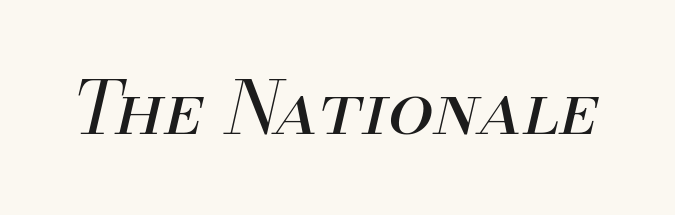
Think standard paragraph weight, or any step lighter than that. Clear beneath every line of the passage. Tracking here is standard; glyphs follow each other at the usual distance. This sample has the flowing, uneven cadence of proportional lettering. Is the type slanted? Yes — the strokes lean at a clear angle.
